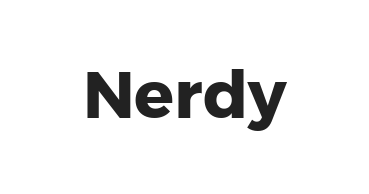
Nope, no serifs anywhere on these letters. Lines of text with bare space underneath. The face used here has the dense, thick strokes of a bold. Vertical strokes here are truly vertical.
